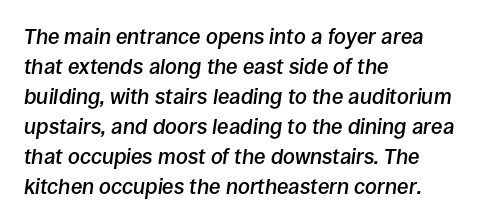
{"italic": "yes", "lean": "right", "slant_degrees": 8, "bold": "semi", "underline": "no", "align": "left", "line_spacing": "normal", "line_spacing_ratio": 1.43, "letter_spacing": "normal", "letter_spacing_em": 0.0, "glyph_px": 21}
